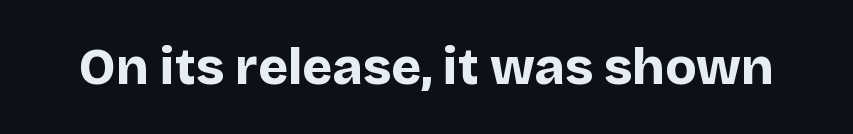
{"serif": "no", "italic": "no", "bold": "yes", "weight": "bold", "width": "normal", "stroke_contrast": "low", "x_height": "large", "monospaced": "no", "underline": "no", "letter_spacing": "normal", "letter_spacing_em": 0.0, "glyph_px": 51}
